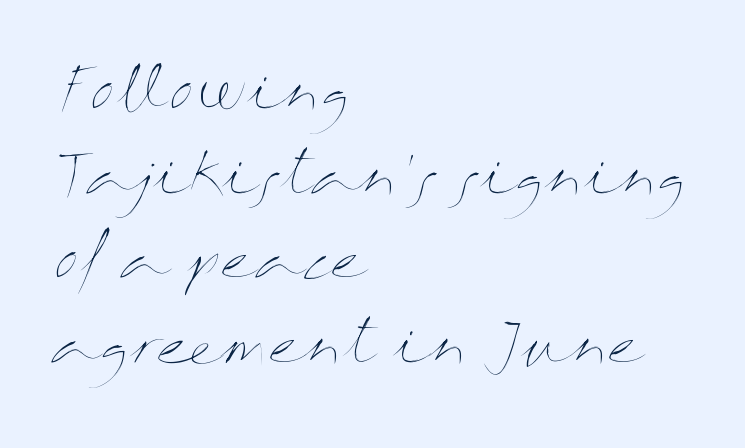
Q: Is the text bold? A: No.
Q: Is the text italic (slanted)? A: Yes.
Q: Is the text underlined? A: No.
Q: How is the paragraph aligned? A: Left-aligned.
Q: Is the spacing between letters normal or unusually wide? A: Normal.
Q: Is the spacing between lines tight, normal or loose? A: Normal.
Q: Width (condensed, normal, or wide)? A: Wide.
Q: Stroke contrast? A: Medium.
Q: x-height? A: Medium.
Q: Monospaced? A: No.
